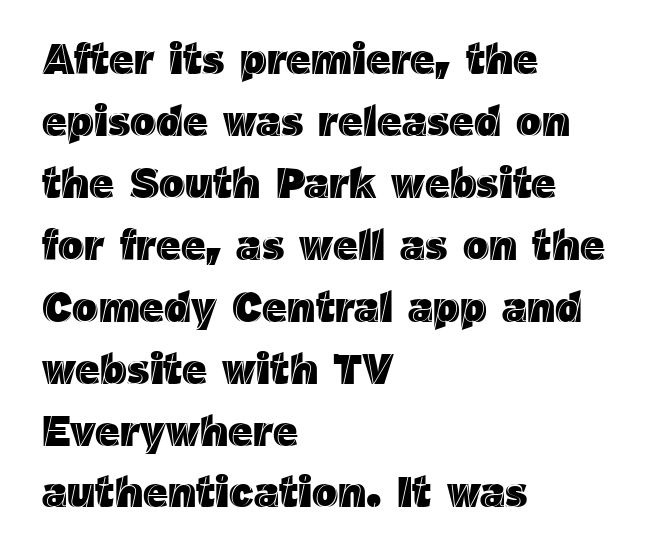
The image shows 43 px text type, upright; set left-aligned, normal line spacing (1.44x), normal letter spacing, not underlined; a medium x-height.
